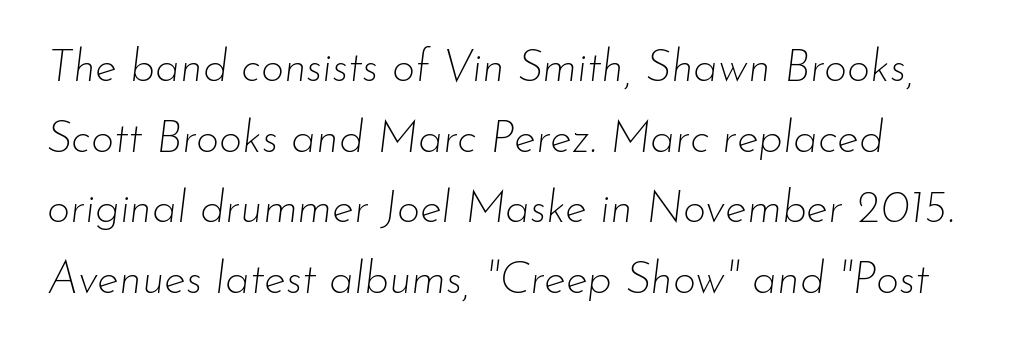
Here the glyphs are tracked normally, forming tight word shapes. The letters advance in unequal steps, a hallmark of proportional type. Check under the words: just untouched page. One glance says typical: line gaps are just what's usual. If you drew a line through each stem, it would be angled. The typeface has the unassuming heft of standard copy or less.
